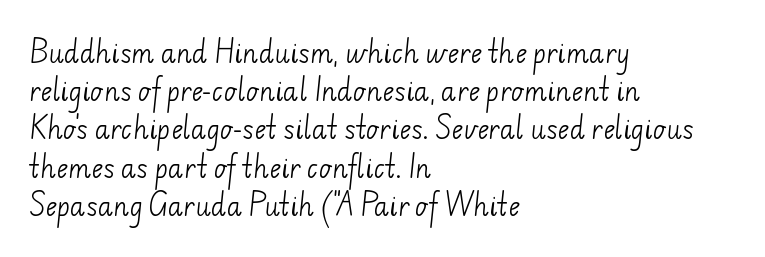
Q: Is the text bold? A: No.
Q: Is the text underlined? A: No.
Q: How is the paragraph aligned? A: Left-aligned.
Q: Is the spacing between letters normal or unusually wide? A: Normal.
Q: Is the spacing between lines tight, normal or loose? A: Normal.
